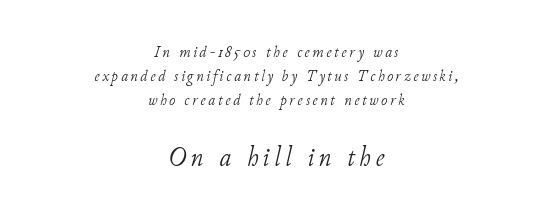
Q: Is the text bold? A: No.
Q: Is the text italic (slanted)? A: Yes, it leans right by about 11 degrees.
Q: Is the typeface a serif or a sans-serif typeface? A: Serif.
Q: Is the text underlined? A: No.
Q: How is the paragraph aligned? A: Centered.
Q: Is the spacing between lines tight, normal or loose? A: Normal.
Q: Which block of text is set in a larger size, the first (top) or the second (bottom)? A: The second (bottom) one.
Q: Width (condensed, normal, or wide)? A: Normal.
Q: Stroke contrast? A: Low.
Q: x-height? A: Small.
Q: Monospaced? A: No.
